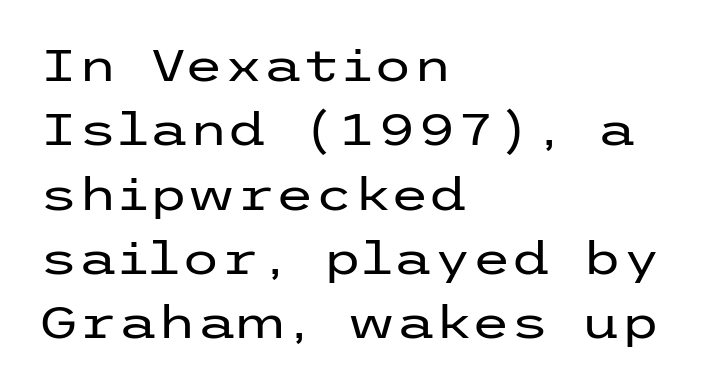
The image shows 45 px regular-weight, wide sans-serif type, upright; set left-aligned, normal line spacing (1.43x), normal letter spacing, not underlined; low stroke contrast and a medium x-height.
